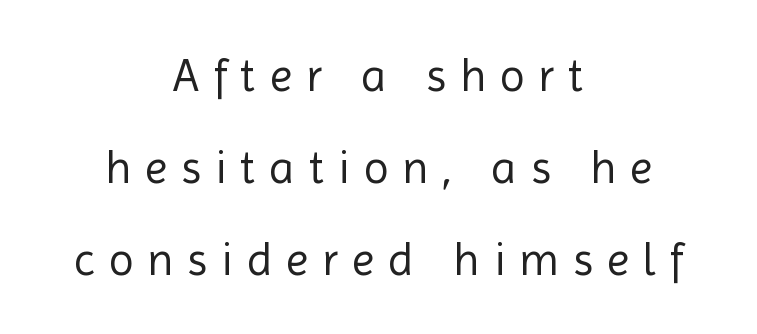
The image shows 46 px regular-weight sans-serif type, upright; set centered, loose line spacing (2.0x), unusually wide letter spacing (+0.3 em), not underlined; a medium x-height.
